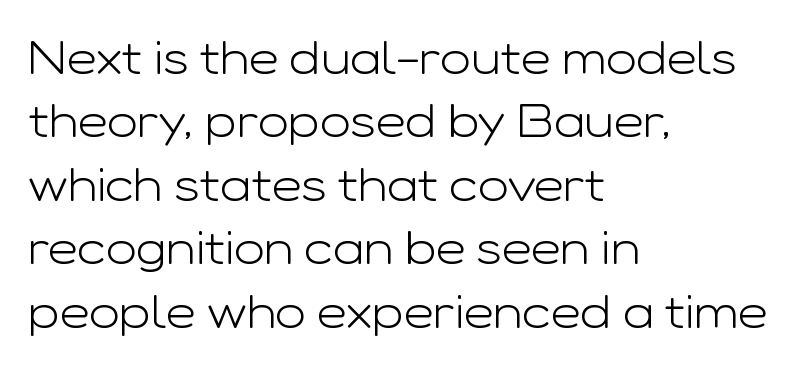
The glyphs in this specimen are sans serif. Decoration check: the copy has no underline. Students, note that the glyphs here touch the page at normal intervals. Is this a fixed-width face? No — the glyphs have proportional, varying widths. The rendering uses a moderate line-height, typical for paragraphs.
